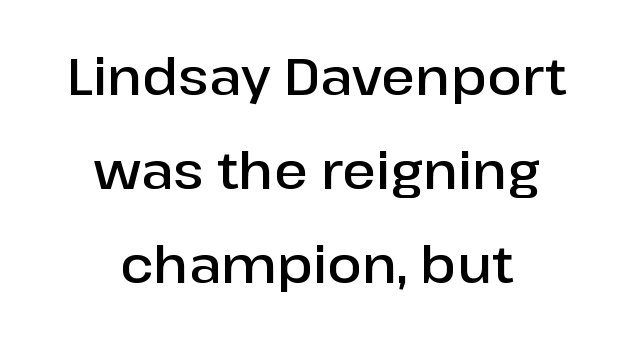
The image shows 51 px semibold sans-serif type, upright; set centered, line spacing 1.84x, normal letter spacing, not underlined; low stroke contrast and a medium x-height.
